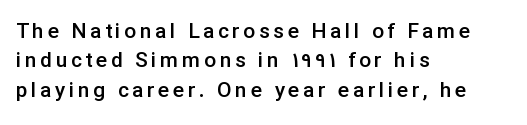
Q: Is the text bold? A: Semi-bold.
Q: Is the text italic (slanted)? A: No, it is upright.
Q: Is the text underlined? A: No.
Q: How is the paragraph aligned? A: Left-aligned.
Q: Is the spacing between lines tight, normal or loose? A: Normal.
